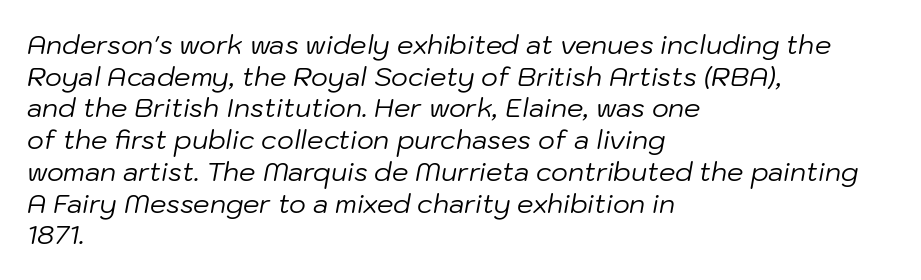
The glyphs look as if they've been sheared to an angle. There is no visible air inserted between adjacent glyphs. Short and long lines alike share a common starting point at left. These glyphs show unthickened strokes, regular width or finer. The words here are not underlined.
